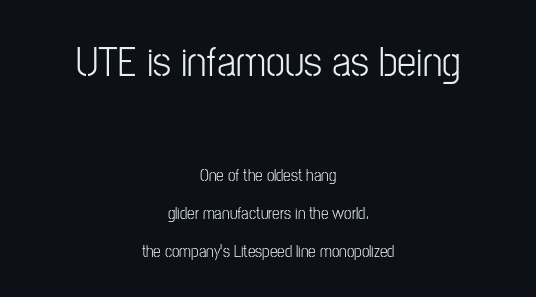
The image shows 43 px light, condensed sans-serif type, upright; set centered, loose line spacing (2.26x), normal letter spacing, not underlined; the first (top) block is 2.53x larger; low stroke contrast and a medium x-height.
